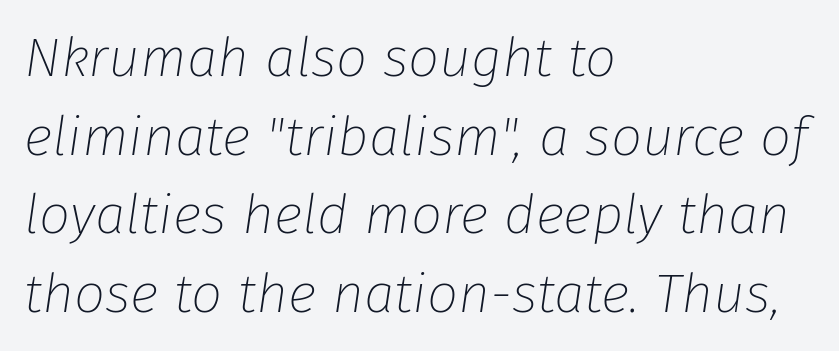
Q: Is the text bold? A: No.
Q: Is the text italic (slanted)? A: Yes, it leans right by about 8 degrees.
Q: Is the text underlined? A: No.
Q: How is the paragraph aligned? A: Left-aligned.
Q: Is the spacing between letters normal or unusually wide? A: Normal.
Q: Is the spacing between lines tight, normal or loose? A: Normal.
Q: Width (condensed, normal, or wide)? A: Normal.
Q: Stroke contrast? A: Low.
Q: x-height? A: Medium.
Q: Monospaced? A: No.
